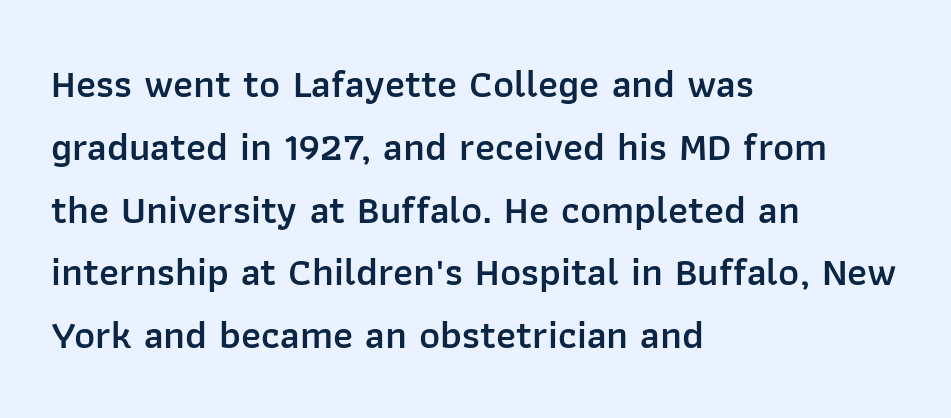
Q: Is the text bold? A: Semi-bold.
Q: Is the text italic (slanted)? A: No, it is upright.
Q: Is the typeface a serif or a sans-serif typeface? A: Sans-serif.
Q: Is the text underlined? A: No.
Q: How is the paragraph aligned? A: Left-aligned.
Q: Is the spacing between letters normal or unusually wide? A: Normal.
Q: Is the spacing between lines tight, normal or loose? A: Normal.
Q: Width (condensed, normal, or wide)? A: Normal.
Q: Stroke contrast? A: Low.
Q: x-height? A: Medium.
Q: Monospaced? A: No.
